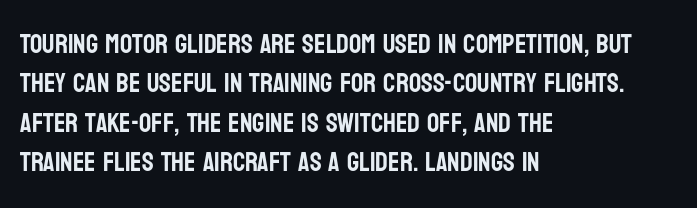
Q: Is the text italic (slanted)? A: No, it is upright.
Q: Is the text underlined? A: No.
Q: How is the paragraph aligned? A: Left-aligned.
Q: Is the spacing between letters normal or unusually wide? A: Normal.
Q: Is the spacing between lines tight, normal or loose? A: Normal.
